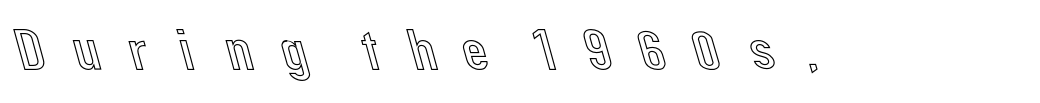
Q: Is the text italic (slanted)? A: Yes.
Q: Is the text underlined? A: No.
Q: Is the spacing between letters normal or unusually wide? A: Unusually wide.
Q: Width (condensed, normal, or wide)? A: Normal.
Q: x-height? A: Medium.
Q: Monospaced? A: No.
